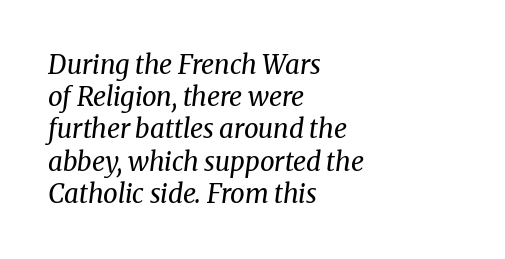
Weight: in the light-to-regular range. This rendering uses left alignment, leaving the right contour irregular. In terms of letterspacing, this is plain default setting. Quick note: italic. The baseline area is clear.
